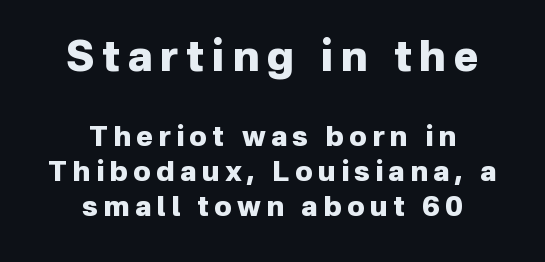
{"serif": "no", "italic": "no", "bold": "yes", "weight": "heavy", "width": "normal", "stroke_contrast": "low", "x_height": "medium", "monospaced": "no", "underline": "no", "align": "center", "line_spacing": "normal", "line_spacing_ratio": 1.25, "larger_block": "first", "size_ratio": 1.5, "glyph_px": 42}
